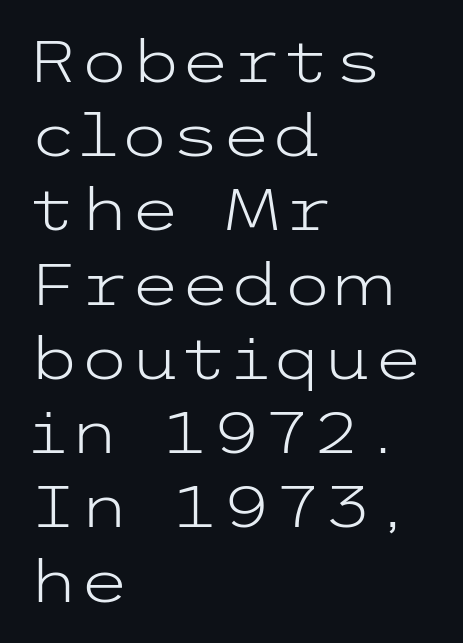
{"serif": "no", "italic": "no", "bold": "no", "weight": "light", "width": "wide", "stroke_contrast": "low", "x_height": "medium", "underline": "no", "align": "left", "line_spacing": "normal", "line_spacing_ratio": 1.28, "letter_spacing": "normal", "letter_spacing_em": 0.0, "glyph_px": 58}
